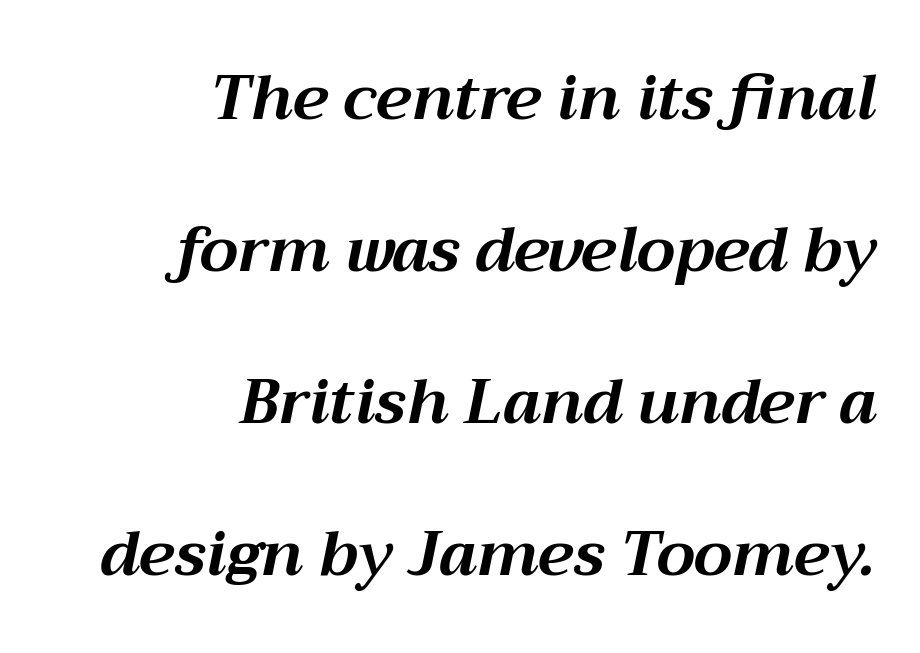
{"italic": "yes", "lean": "right", "slant_degrees": 12, "bold": "yes", "weight": "bold", "width": "normal", "stroke_contrast": "medium", "x_height": "medium", "monospaced": "no", "underline": "no", "align": "right", "line_spacing": "loose", "line_spacing_ratio": 2.45, "letter_spacing": "normal", "letter_spacing_em": 0.0, "glyph_px": 62}
